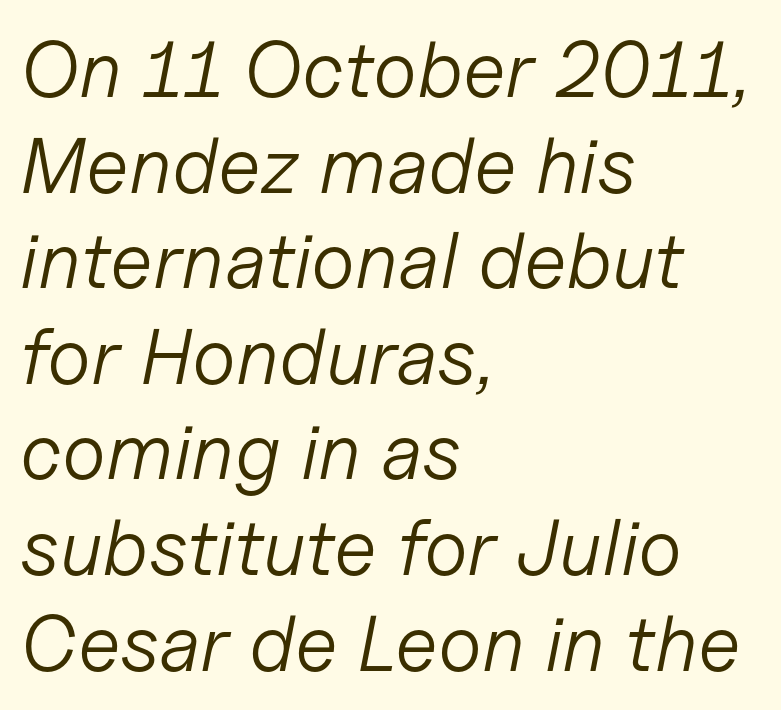
The image shows 79 px light type, italic (leaning right); set left-aligned, line spacing 1.21x, normal letter spacing, not underlined; low stroke contrast and a medium x-height.
